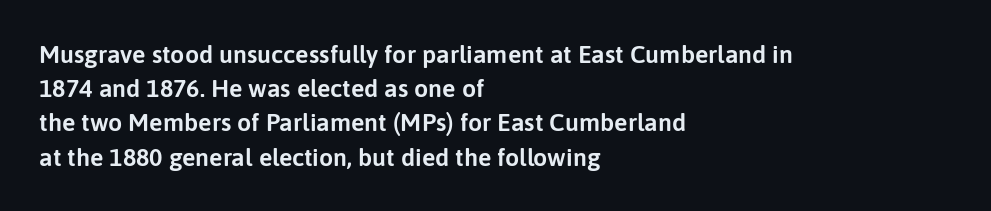
The lettering holds an erect, upright posture throughout. Nobody drew a line under any word here. This rendering uses left alignment, leaving the right contour irregular. Each new line begins a customary step beneath the previous one. Students, note that the glyphs here touch the page at normal intervals.
